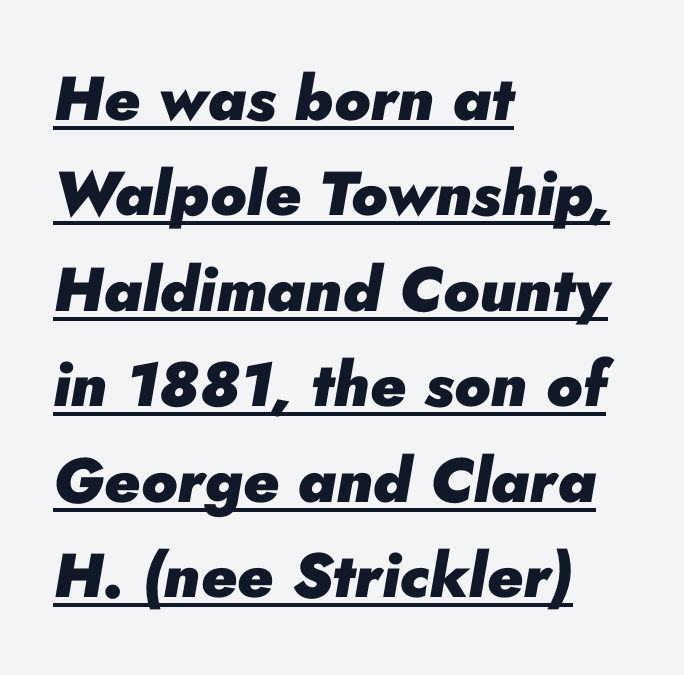
The image shows 62 px heavy type, italic (leaning right); set left-aligned, normal line spacing (1.54x), normal letter spacing, underlined; low stroke contrast and a small x-height.
